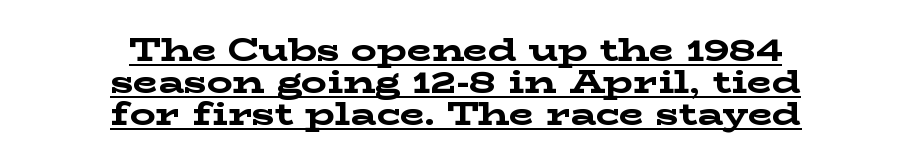
The letters carry serifs — small finishing strokes at the ends of their stems. The passage shown is typed in a proportional face where columns would drift. Each new line begins almost immediately beneath the previous one. Weight check: bold — yes, fully.
